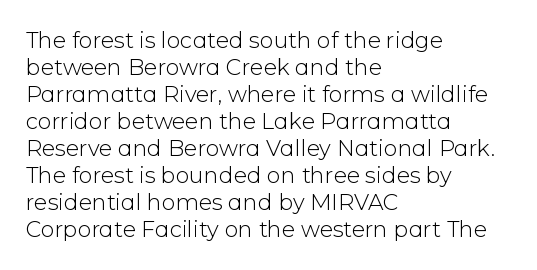
Q: Is the text bold? A: No.
Q: Is the text italic (slanted)? A: No, it is upright.
Q: Is the text underlined? A: No.
Q: How is the paragraph aligned? A: Left-aligned.
Q: Is the spacing between letters normal or unusually wide? A: Normal.
